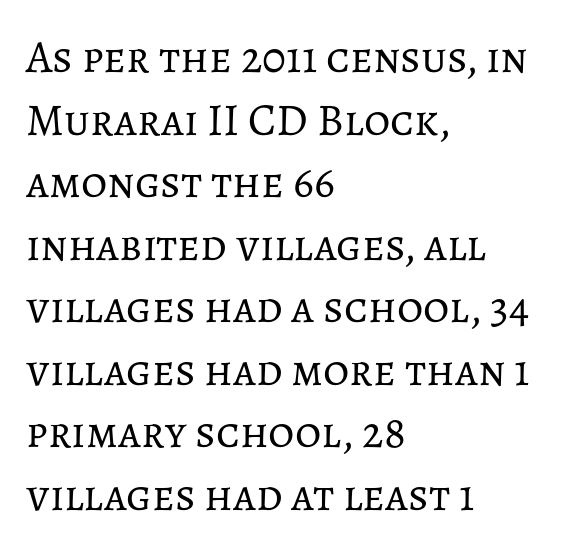
Q: Is the text bold? A: No.
Q: Is the text italic (slanted)? A: No, it is upright.
Q: Is the text underlined? A: No.
Q: How is the paragraph aligned? A: Left-aligned.
Q: Is the spacing between letters normal or unusually wide? A: Normal.
Q: Is the spacing between lines tight, normal or loose? A: Normal.
Q: Width (condensed, normal, or wide)? A: Normal.
Q: Stroke contrast? A: Low.
Q: x-height? A: Medium.
Q: Monospaced? A: No.
